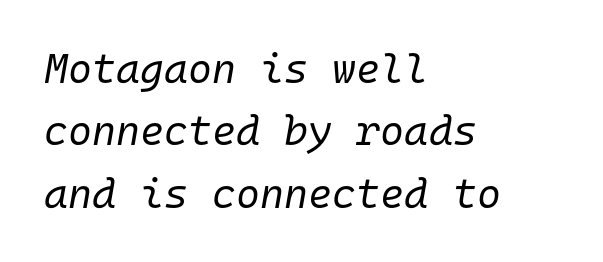
Q: Is the text bold? A: No.
Q: Is the text italic (slanted)? A: Yes, it leans right by about 10 degrees.
Q: Is the text underlined? A: No.
Q: How is the paragraph aligned? A: Left-aligned.
Q: Is the spacing between letters normal or unusually wide? A: Normal.
Q: Is the spacing between lines tight, normal or loose? A: Normal.
Q: Width (condensed, normal, or wide)? A: Normal.
Q: Stroke contrast? A: Low.
Q: x-height? A: Medium.
Q: Monospaced? A: Yes.
